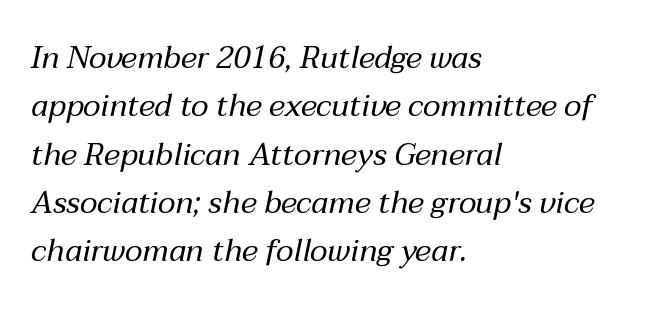
{"italic": "yes", "lean": "right", "slant_degrees": 12, "bold": "no", "weight": "regular", "width": "normal", "stroke_contrast": "medium", "x_height": "medium", "monospaced": "no", "underline": "no", "align": "left", "line_spacing": "normal", "line_spacing_ratio": 1.56, "letter_spacing": "normal", "letter_spacing_em": 0.0, "glyph_px": 31}
